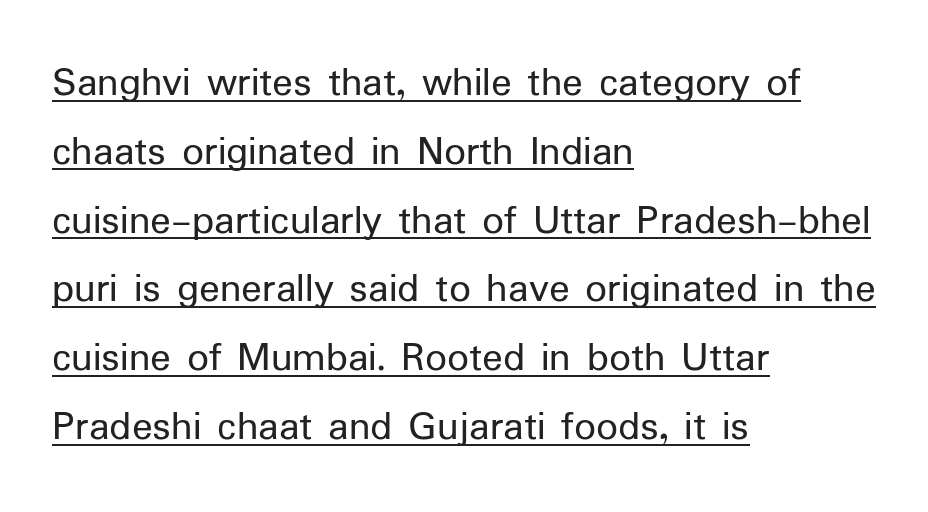
The vertical gap from one line to the next is medium. You can tell from the bare stems that sans-serif type was used. Underline: present. Is this a fixed-width face? No — the glyphs have proportional, varying widths.
